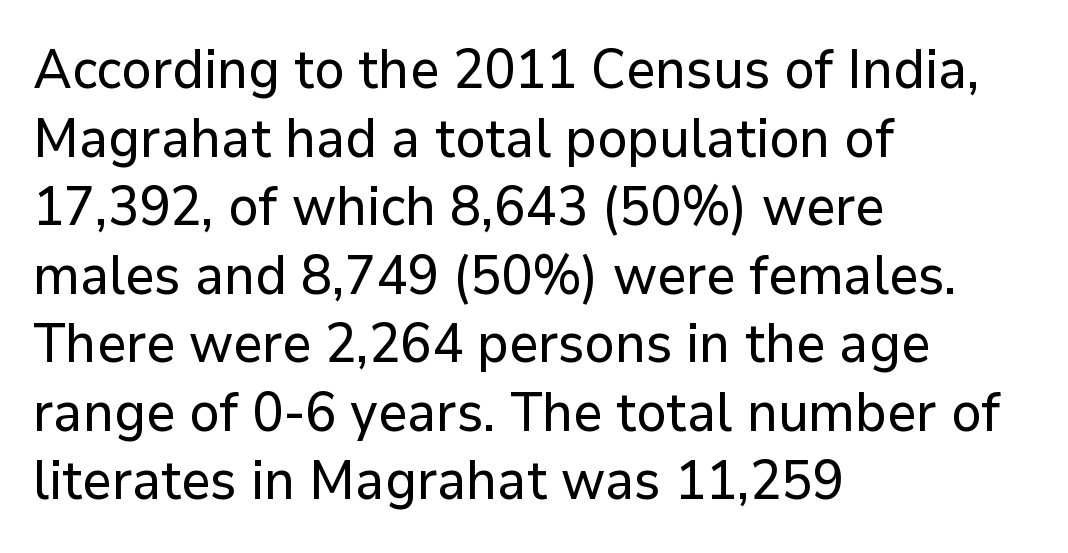
The letters carry no serifs — their stems end cleanly without finishing strokes. This sample uses plain, unmodified letter spacing. A roman cut, with each character standing at attention. Compared with a centered layout, this one pins lines to the left instead. Think of a printed novel: that variable character pitch is what you see here. The specimen omits any rule beneath the text block's lines.
